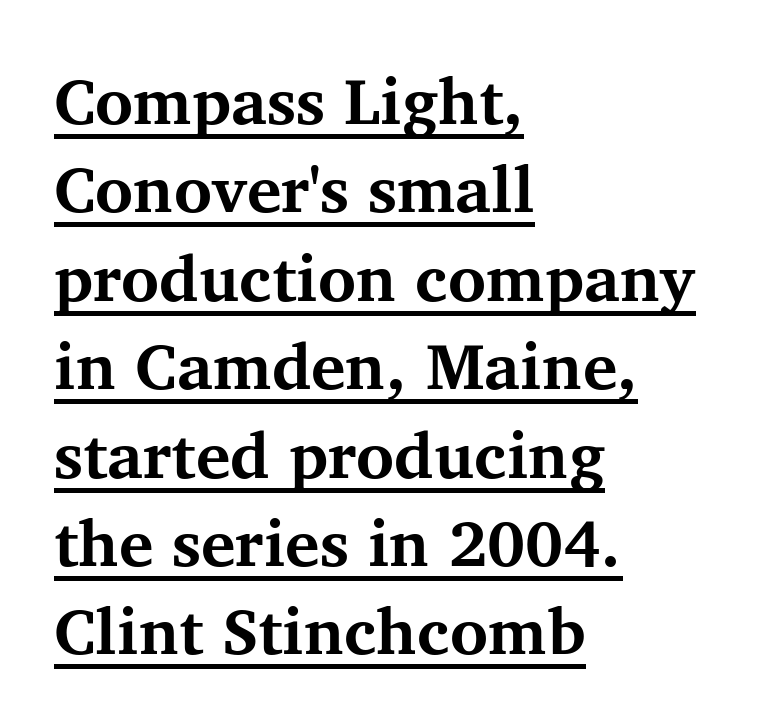
Q: Is the text bold? A: Yes.
Q: Is the text italic (slanted)? A: No, it is upright.
Q: Is the typeface a serif or a sans-serif typeface? A: Serif.
Q: Is the text underlined? A: Yes.
Q: How is the paragraph aligned? A: Left-aligned.
Q: Is the spacing between letters normal or unusually wide? A: Normal.
Q: Is the spacing between lines tight, normal or loose? A: Normal.
Q: Width (condensed, normal, or wide)? A: Normal.
Q: Stroke contrast? A: Medium.
Q: x-height? A: Medium.
Q: Monospaced? A: No.
